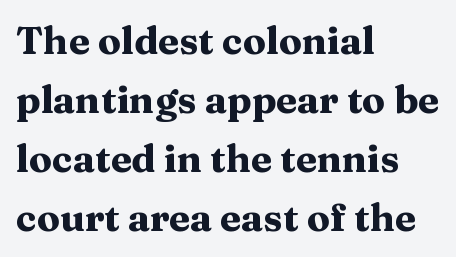
Q: Is the text bold? A: Yes.
Q: Is the text italic (slanted)? A: No, it is upright.
Q: Is the typeface a serif or a sans-serif typeface? A: Serif.
Q: Is the text underlined? A: No.
Q: How is the paragraph aligned? A: Left-aligned.
Q: Is the spacing between letters normal or unusually wide? A: Normal.
Q: Is the spacing between lines tight, normal or loose? A: Normal.
Q: Width (condensed, normal, or wide)? A: Wide.
Q: Stroke contrast? A: Medium.
Q: x-height? A: Medium.
Q: Monospaced? A: No.
